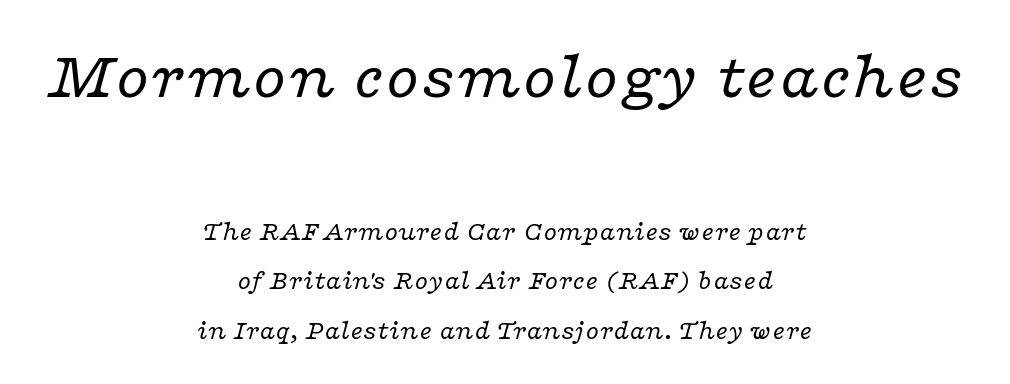
{"serif": "yes", "italic": "yes", "lean": "right", "slant_degrees": 16, "bold": "no", "weight": "regular", "width": "wide", "stroke_contrast": "low", "x_height": "medium", "monospaced": "no", "underline": "no", "align": "center", "line_spacing_ratio": 1.84, "letter_spacing": "normal", "letter_spacing_em": 0.0, "larger_block": "first", "size_ratio": 2.52, "glyph_px": 68}
